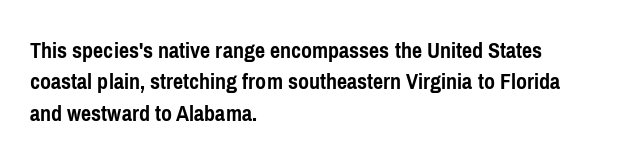
Q: Is the text bold? A: Yes.
Q: Is the text italic (slanted)? A: No, it is upright.
Q: Is the text underlined? A: No.
Q: How is the paragraph aligned? A: Left-aligned.
Q: Is the spacing between letters normal or unusually wide? A: Normal.
Q: Is the spacing between lines tight, normal or loose? A: Normal.
